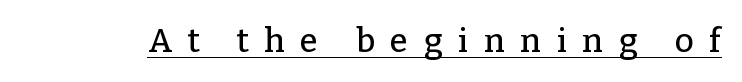
Q: Is the text italic (slanted)? A: No, it is upright.
Q: Is the typeface a serif or a sans-serif typeface? A: Serif.
Q: Is the text underlined? A: Yes.
Q: Is the spacing between letters normal or unusually wide? A: Unusually wide.
Q: Width (condensed, normal, or wide)? A: Normal.
Q: Stroke contrast? A: Low.
Q: x-height? A: Medium.
Q: Monospaced? A: No.
